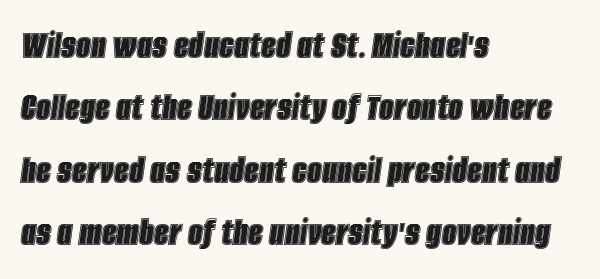
Q: Is the text italic (slanted)? A: Yes, it leans right by about 8 degrees.
Q: Is the text underlined? A: No.
Q: How is the paragraph aligned? A: Left-aligned.
Q: Is the spacing between letters normal or unusually wide? A: Normal.
Q: Is the spacing between lines tight, normal or loose? A: Normal.
Q: Width (condensed, normal, or wide)? A: Condensed.
Q: x-height? A: Large.
Q: Monospaced? A: No.
